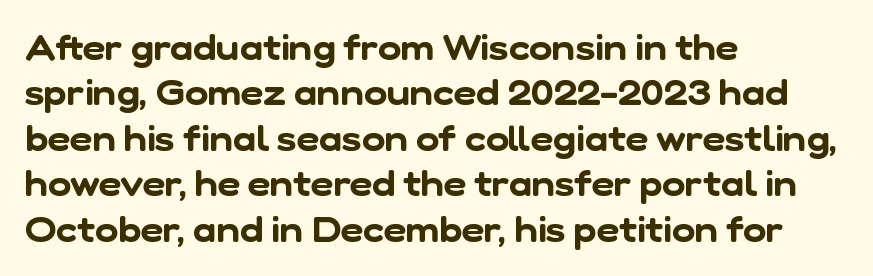
Q: Is the typeface a serif or a sans-serif typeface? A: Sans-serif.
Q: Is the text underlined? A: No.
Q: How is the paragraph aligned? A: Left-aligned.
Q: Is the spacing between letters normal or unusually wide? A: Normal.
Q: Is the spacing between lines tight, normal or loose? A: Normal.
Q: Width (condensed, normal, or wide)? A: Normal.
Q: Stroke contrast? A: Low.
Q: x-height? A: Medium.
Q: Monospaced? A: No.
